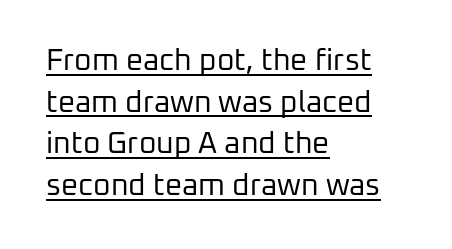
{"serif": "no", "italic": "no", "bold": "no", "weight": "regular", "width": "normal", "stroke_contrast": "low", "x_height": "medium", "monospaced": "no", "underline": "yes", "align": "left", "line_spacing": "normal", "line_spacing_ratio": 1.39, "letter_spacing": "normal", "letter_spacing_em": 0.0, "glyph_px": 30}
